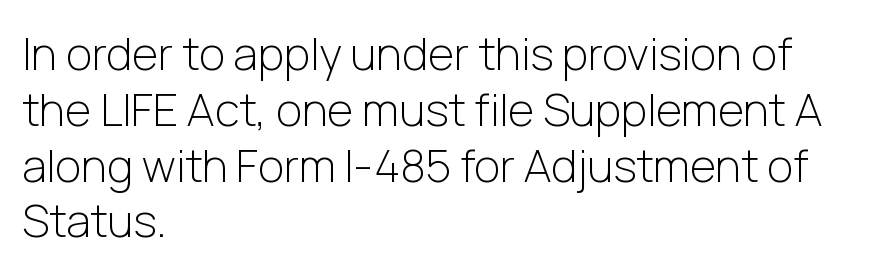
Q: Is the text bold? A: No.
Q: Is the text italic (slanted)? A: No, it is upright.
Q: Is the typeface a serif or a sans-serif typeface? A: Sans-serif.
Q: Is the text underlined? A: No.
Q: How is the paragraph aligned? A: Left-aligned.
Q: Is the spacing between letters normal or unusually wide? A: Normal.
Q: Width (condensed, normal, or wide)? A: Normal.
Q: Stroke contrast? A: Low.
Q: x-height? A: Medium.
Q: Monospaced? A: No.
